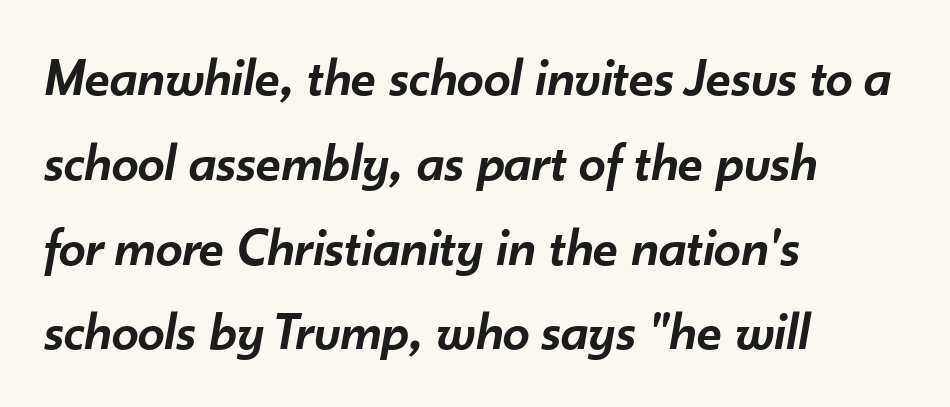
The image shows 54 px semibold type, italic (leaning right); set left-aligned, normal line spacing (1.57x), normal letter spacing, not underlined; low stroke contrast and a small x-height.
